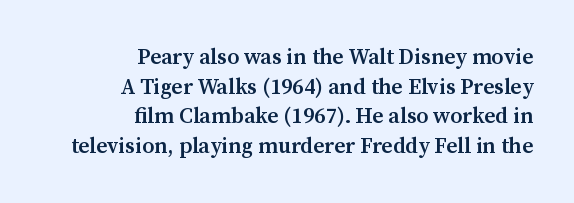
Letters rest on an invisible, unmarked baseline. Right-aligned paragraph, ragged on the left. The designer left line spacing at the default. Tall strokes in this sample are plumb rather than angled.
